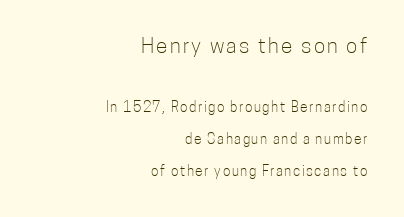
Q: Is the text bold? A: No.
Q: Is the text italic (slanted)? A: No, it is upright.
Q: Is the text underlined? A: No.
Q: How is the paragraph aligned? A: Right-aligned.
Q: Is the spacing between lines tight, normal or loose? A: Loose.
Q: Which block of text is set in a larger size, the first (top) or the second (bottom)? A: The first (top) one.
